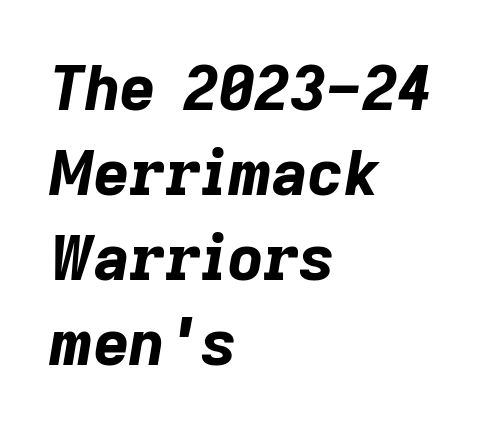
Q: Is the text bold? A: Yes.
Q: Is the text italic (slanted)? A: Yes, it leans right by about 9 degrees.
Q: Is the text underlined? A: No.
Q: How is the paragraph aligned? A: Left-aligned.
Q: Is the spacing between letters normal or unusually wide? A: Normal.
Q: Is the spacing between lines tight, normal or loose? A: Normal.
Q: Width (condensed, normal, or wide)? A: Normal.
Q: Stroke contrast? A: Low.
Q: x-height? A: Medium.
Q: Monospaced? A: No.
